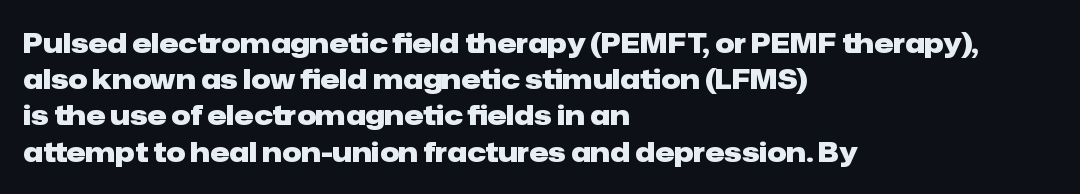
The image shows 27 px bold type, upright; set left-aligned, normal line spacing (1.34x), normal letter spacing, not underlined.
